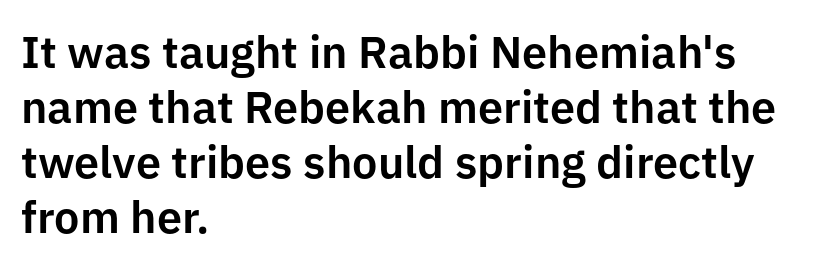
Any mark beneath the type? The region is blank. No italicization has been applied; the sample stays upright. Each letter's strokes conclude bluntly, with no projecting serifs. Glyph-to-glyph distance matches everyday printed text. The rag falls on the right side of this text block.
